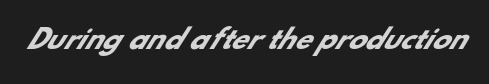
Q: Is the text bold? A: Yes.
Q: Is the text underlined? A: No.
Q: Is the spacing between letters normal or unusually wide? A: Normal.
